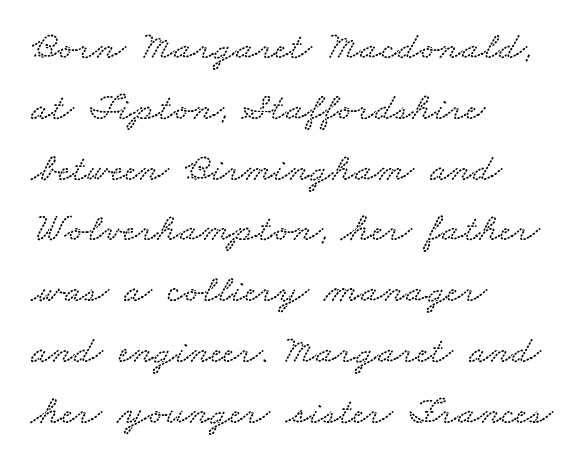
{"width": "wide", "stroke_contrast": "low", "x_height": "small", "monospaced": "no", "underline": "no", "align": "left", "line_spacing": "normal", "line_spacing_ratio": 1.52, "letter_spacing": "normal", "letter_spacing_em": 0.0, "glyph_px": 40}
